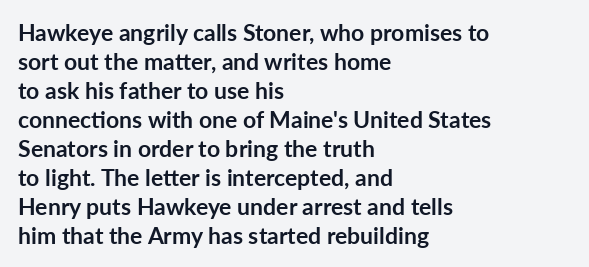
The image shows 23 px bold type, upright; set left-aligned, normal line spacing (1.26x), normal letter spacing, not underlined.
